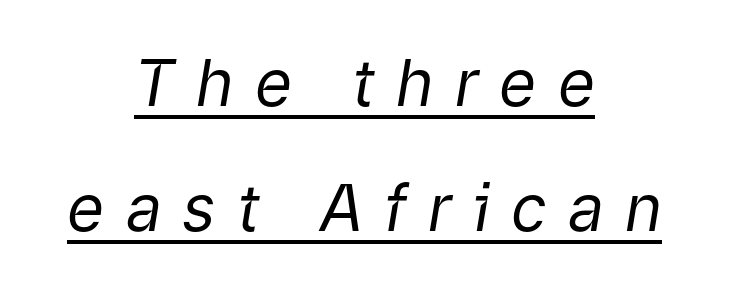
Stroke thickness stays within the range of a standard reading face or lighter. The lines are spread far apart with generous leading. You could not count columns in this text — the font is proportionally spaced. The gaps between neighbouring characters are conspicuously large. Does the lettering tilt? It does — this is italic.
